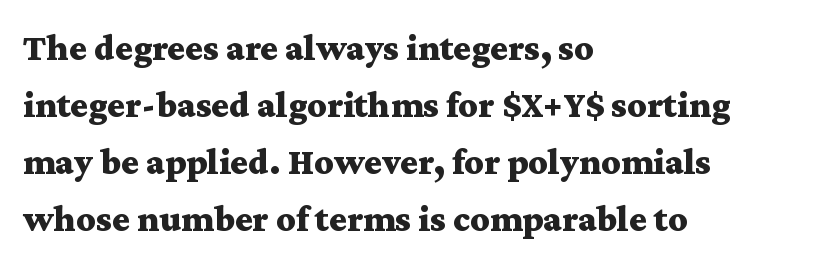
Any mark beneath the type? The region is blank. You could not count columns in this text — the font is proportionally spaced. Italic: no, the glyphs are upright roman. The gaps between neighbouring characters are ordinary and unremarkable. The font family rendered here belongs to the serif group. Its strokes are broad and dark, the hallmark of bold type.
